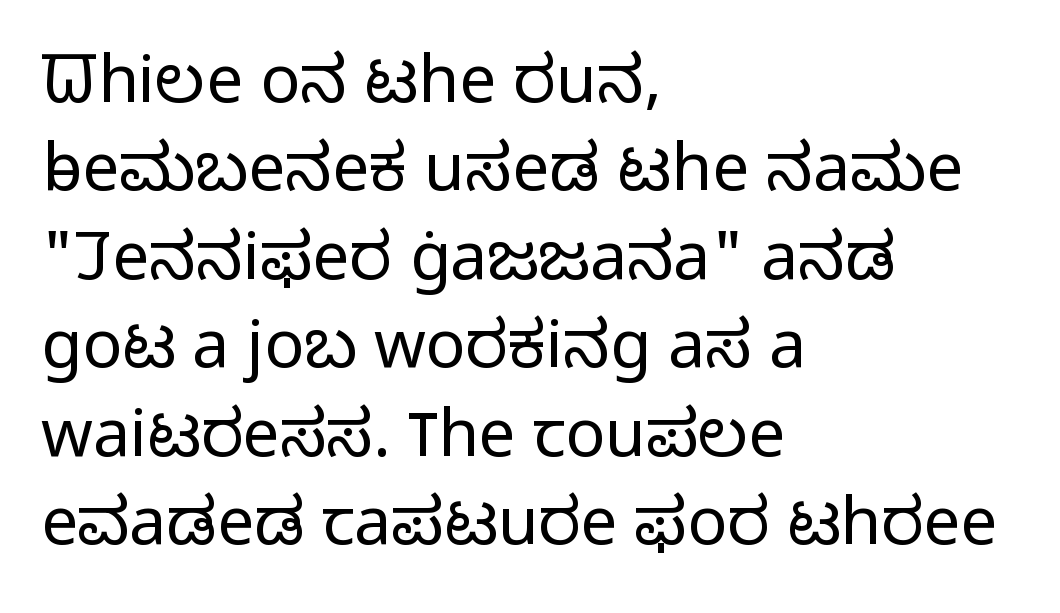
Q: Is the text bold? A: No.
Q: Is the text italic (slanted)? A: No, it is upright.
Q: Is the typeface a serif or a sans-serif typeface? A: Sans-serif.
Q: Is the text underlined? A: No.
Q: How is the paragraph aligned? A: Left-aligned.
Q: Is the spacing between letters normal or unusually wide? A: Normal.
Q: Is the spacing between lines tight, normal or loose? A: Normal.
Q: Width (condensed, normal, or wide)? A: Normal.
Q: Stroke contrast? A: Low.
Q: x-height? A: Medium.
Q: Monospaced? A: No.
